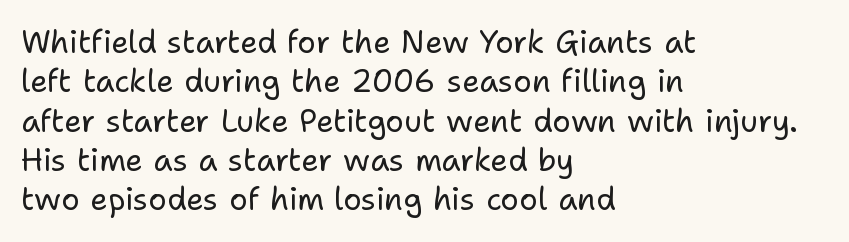
{"serif": "no", "italic": "no", "bold": "no", "weight": "regular", "width": "normal", "stroke_contrast": "low", "x_height": "medium", "monospaced": "no", "underline": "no", "align": "left", "line_spacing": "normal", "line_spacing_ratio": 1.27, "letter_spacing": "normal", "letter_spacing_em": 0.0, "glyph_px": 31}
